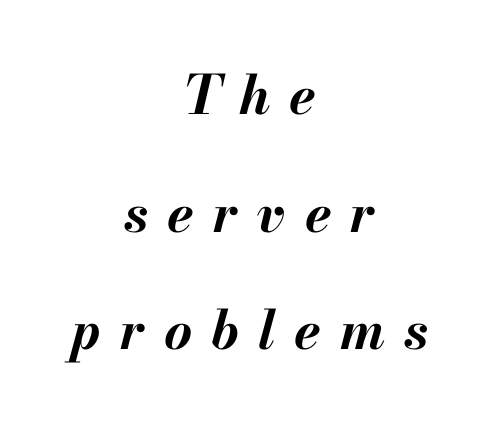
Do the characters align in a grid? No, the font is proportional. The paragraph shown floats in the horizontal middle. When letters slant like this, we call the style italic. Thick stems and heavy bowls — unmistakably bold. The gap between lines stays unmarked.
